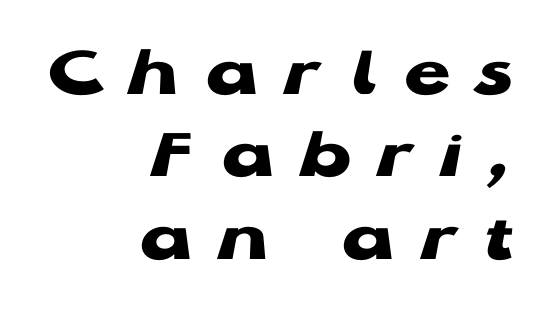
{"serif": "no", "italic": "no", "bold": "yes", "weight": "heavy", "width": "wide", "stroke_contrast": "low", "x_height": "medium", "monospaced": "no", "underline": "no", "align": "right", "line_spacing": "tight", "line_spacing_ratio": 1.1, "letter_spacing": "wide", "letter_spacing_em": 0.34, "glyph_px": 75}
